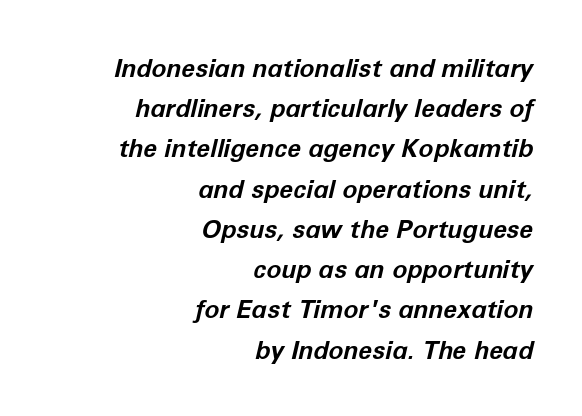
{"italic": "yes", "lean": "right", "slant_degrees": 12, "bold": "yes", "underline": "no", "align": "right", "line_spacing": "normal", "line_spacing_ratio": 1.61, "letter_spacing": "normal", "letter_spacing_em": 0.0, "glyph_px": 25}
